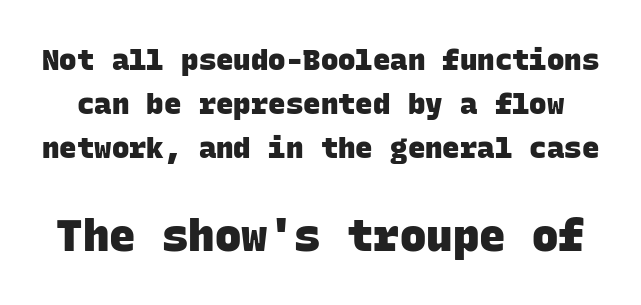
{"serif": "no", "bold": "yes", "weight": "heavy", "width": "normal", "stroke_contrast": "low", "x_height": "large", "monospaced": "yes", "underline": "no", "line_spacing": "normal", "line_spacing_ratio": 1.52, "letter_spacing": "normal", "letter_spacing_em": 0.0, "larger_block": "second", "size_ratio": 1.52, "glyph_px": 44}
